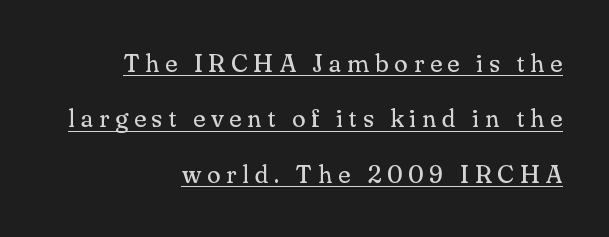
{"italic": "no", "bold": "no", "underline": "yes", "align": "right", "line_spacing": "loose", "line_spacing_ratio": 2.22, "letter_spacing": "wide", "letter_spacing_em": 0.23, "glyph_px": 25}
